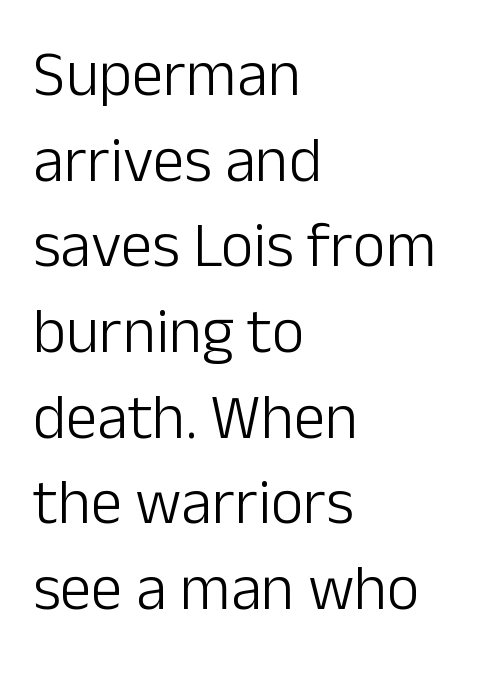
A typesetter would call this proportional, since set widths differ per character. Nobody touched the tracking dial on this one. This sample is left-justified, so line endings fall wherever the words run out. These glyphs show unthickened strokes, regular width or finer. Baseline-to-baseline distance is the conventional proportion of letter height. The letters stand straight up with perfectly vertical stems.
